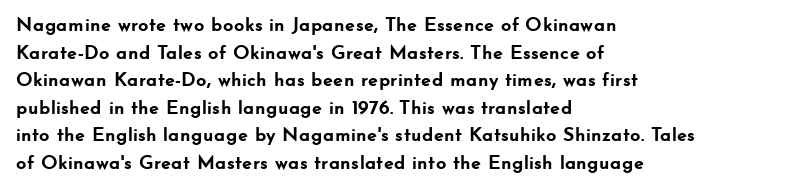
Is the letter spacing exaggerated? No — it looks like the ordinary default. Does the weight exceed regular? Yes, all the way to bold. Layout note: lines flush left. Notice how the stems are strictly vertical — no italics here.
